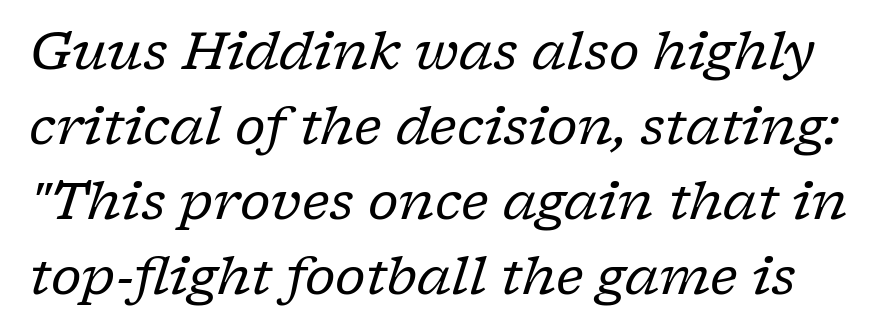
The image shows 52 px regular-weight serif type, italic (leaning right); set normal line spacing (1.44x), normal letter spacing, not underlined; low stroke contrast and a medium x-height.
